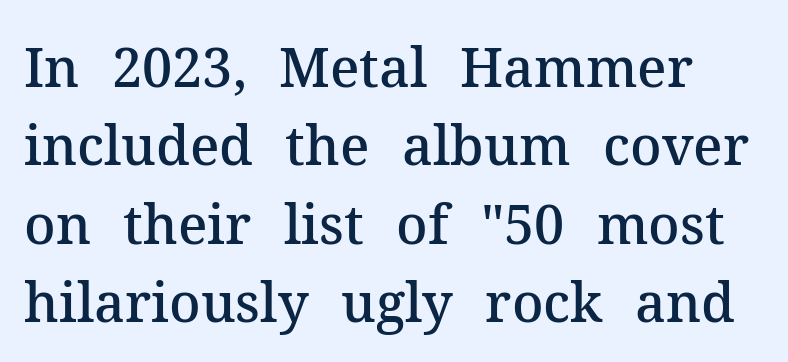
The image shows 54 px semibold serif type, upright; set normal line spacing (1.45x), normal letter spacing, not underlined; medium stroke contrast and a medium x-height.
